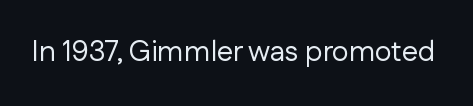
The image shows 29 px regular-weight sans-serif type, upright; set normal letter spacing, not underlined; low stroke contrast and a medium x-height.
